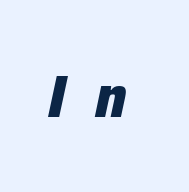
{"italic": "yes", "lean": "right", "slant_degrees": 12, "bold": "yes", "weight": "heavy", "width": "normal", "stroke_contrast": "low", "x_height": "medium", "monospaced": "no", "underline": "no", "letter_spacing": "wide", "letter_spacing_em": 0.49, "glyph_px": 60}
